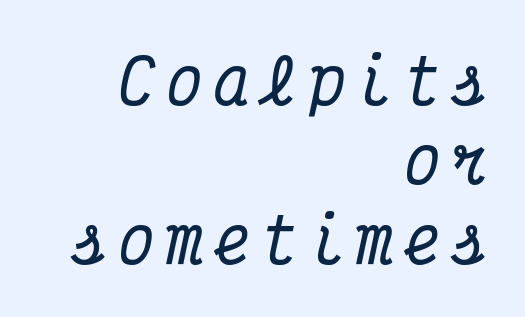
Each new line begins a customary step beneath the previous one. The rendering uses typewriter-style spacing with identical character cells. A bare baseline throughout the passage. This rendering uses right alignment, leaving the left contour irregular. Little horizontal feet cap the strokes, marking this as serif type.
